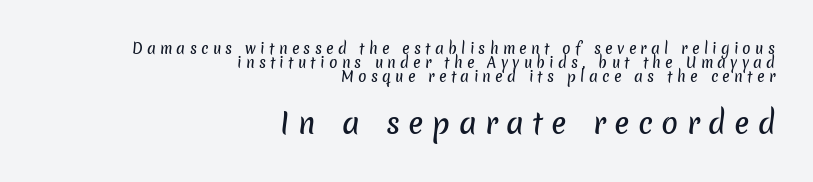
Nothing sits at the stroke ends, so this counts as sans-serif. Character size in the trailing block exceeds that of the leading block. Spacing between characters has been opened up far beyond the box default. The rendering uses natural spacing where letterforms have individual widths. The glyphs are unaccompanied by any horizontal stroke below them. The space between consecutive lines is stingy.
